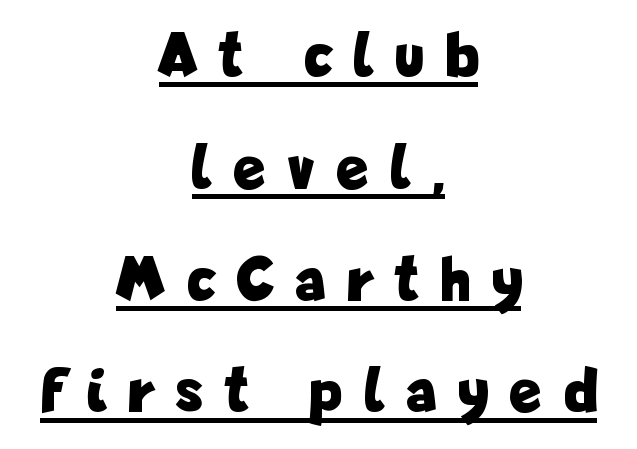
{"serif": "no", "italic": "no", "bold": "yes", "weight": "bold", "width": "condensed", "stroke_contrast": "low", "x_height": "medium", "monospaced": "no", "underline": "yes", "align": "center", "line_spacing_ratio": 1.72, "letter_spacing": "wide", "letter_spacing_em": 0.36, "glyph_px": 65}
